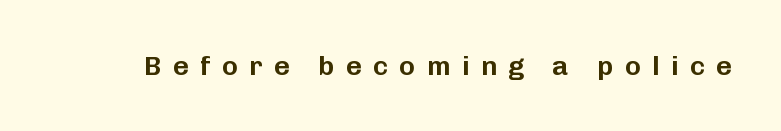
{"italic": "no", "underline": "no", "letter_spacing": "wide", "letter_spacing_em": 0.42, "glyph_px": 27}
